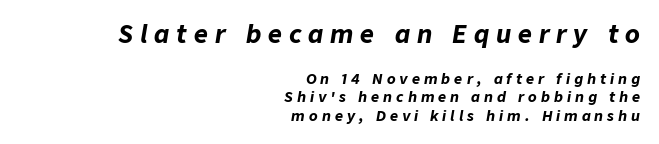
A clean baseline with only descenders dipping below it. Weight: bold. Inter-character spacing is expanded well beyond the font's built-in metrics. Casual observation: everything's shoved over to the right.
